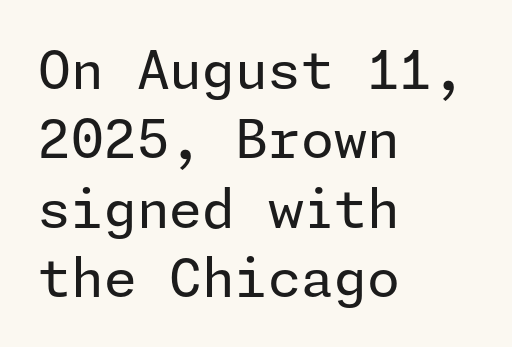
The image shows 53 px regular-weight sans-serif type, upright; set left-aligned, normal line spacing (1.31x), normal letter spacing, not underlined; low stroke contrast and a medium x-height.
